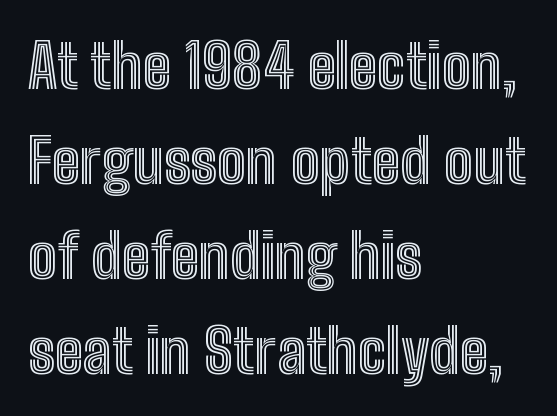
The rendering uses natural spacing where letterforms have individual widths. Only glyphs here, with clear space below each row. How would I describe the line gaps? Plain and ordinary. A student would call this left alignment; a typographer would say flush left, rag right. The specimen reads as upright at a glance. Glyph-to-glyph distance matches everyday printed text.
